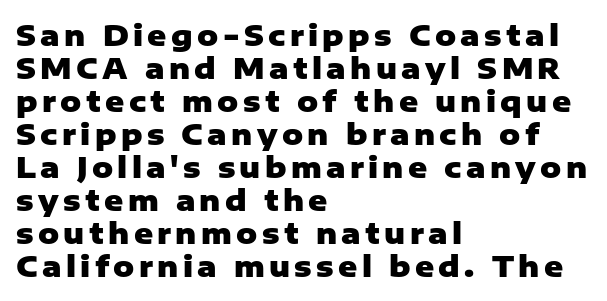
Q: Is the text bold? A: Yes.
Q: Is the text italic (slanted)? A: No, it is upright.
Q: Is the typeface a serif or a sans-serif typeface? A: Sans-serif.
Q: Is the text underlined? A: No.
Q: How is the paragraph aligned? A: Left-aligned.
Q: Is the spacing between lines tight, normal or loose? A: Tight.
Q: Width (condensed, normal, or wide)? A: Normal.
Q: Stroke contrast? A: Low.
Q: x-height? A: Medium.
Q: Monospaced? A: No.
